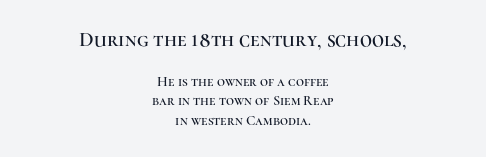
{"italic": "no", "underline": "no", "align": "center", "line_spacing": "normal", "line_spacing_ratio": 1.42, "letter_spacing": "normal", "letter_spacing_em": 0.0, "larger_block": "first", "size_ratio": 1.5, "glyph_px": 21}
